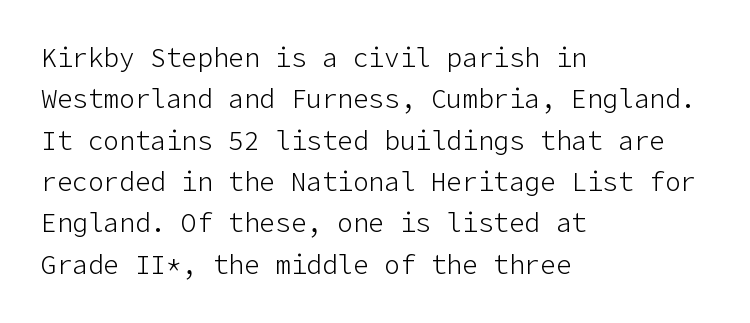
{"italic": "no", "bold": "no", "underline": "no", "align": "left", "line_spacing": "normal", "line_spacing_ratio": 1.59, "letter_spacing": "normal", "letter_spacing_em": 0.0, "glyph_px": 26}
